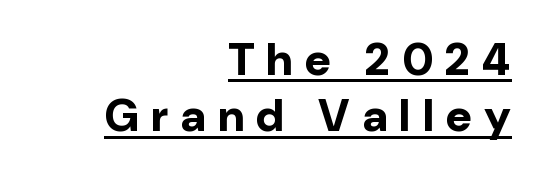
Characters follow at a spacing far wider than the type designer built in. The sample's only ornament is a line tracing under the words. Do the letters lean? They stand straight. Reading down the column, the eye jumps a familiar distance to each next line. All the whitespace from short lines collects on the left.
